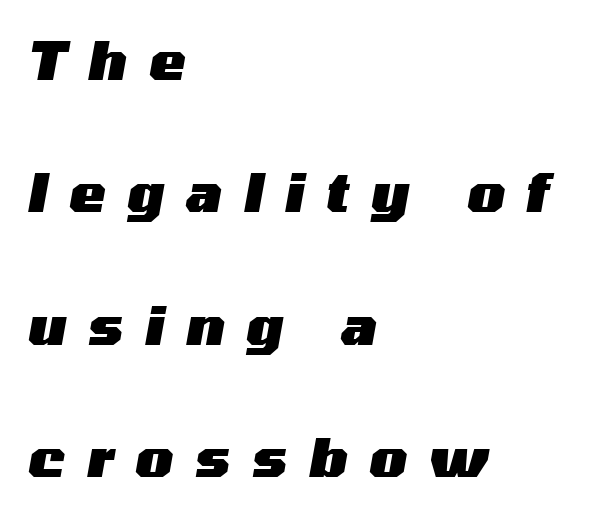
The image shows 54 px heavy, wide type, italic (leaning right); set left-aligned, loose line spacing (2.45x), unusually wide letter spacing (+0.41 em), not underlined; medium stroke contrast and a medium x-height.
